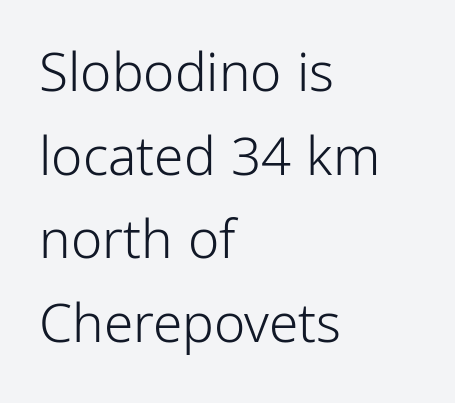
The image shows 53 px light, condensed sans-serif type, upright; set left-aligned, normal line spacing (1.58x), normal letter spacing, not underlined; low stroke contrast and a medium x-height.
